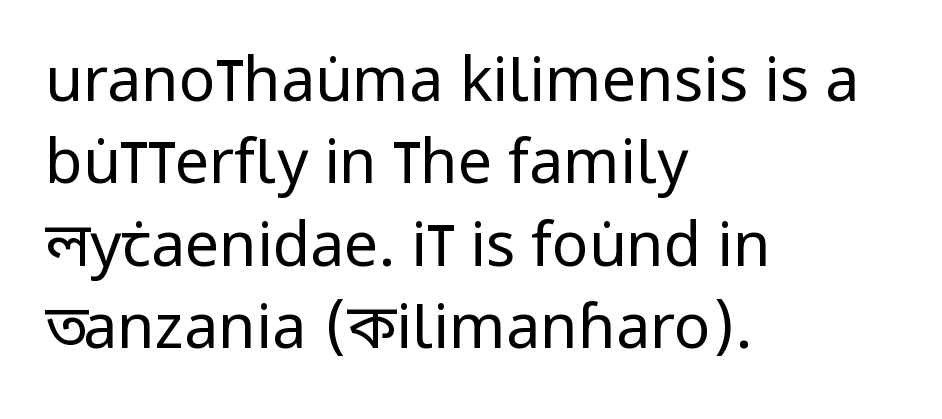
The image shows 61 px regular-weight, condensed sans-serif type, upright; set left-aligned, normal line spacing (1.35x), normal letter spacing, not underlined; low stroke contrast and a large x-height.
